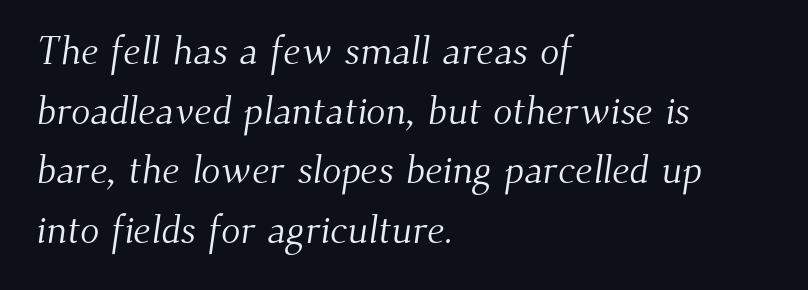
{"serif": "yes", "bold": "no", "weight": "light", "width": "normal", "stroke_contrast": "medium", "x_height": "small", "monospaced": "no", "underline": "no", "align": "left", "line_spacing": "normal", "line_spacing_ratio": 1.49, "letter_spacing": "normal", "letter_spacing_em": 0.0, "glyph_px": 40}
